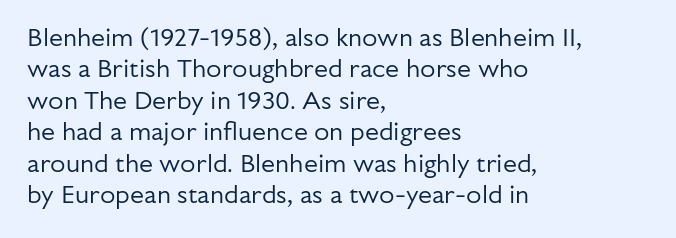
The image shows 25 px text type, upright; set left-aligned, normal line spacing (1.26x), normal letter spacing, not underlined.
